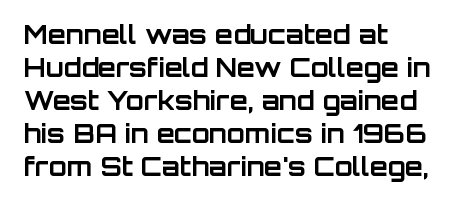
{"italic": "no", "bold": "yes", "underline": "no", "align": "left", "line_spacing": "normal", "line_spacing_ratio": 1.27, "letter_spacing": "normal", "letter_spacing_em": 0.0, "glyph_px": 26}
